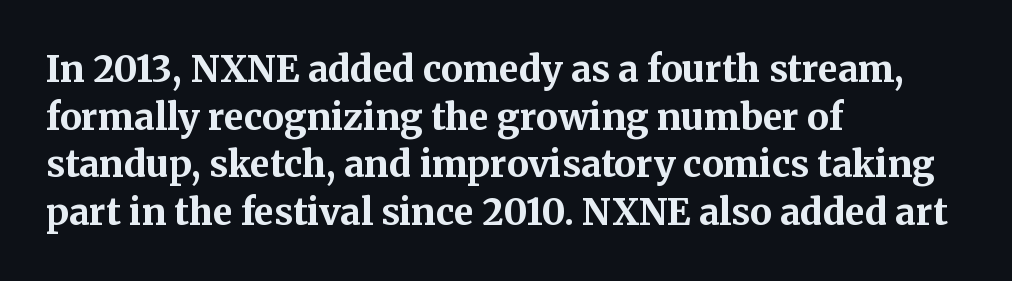
Q: Is the text bold? A: Yes.
Q: Is the text italic (slanted)? A: No, it is upright.
Q: Is the typeface a serif or a sans-serif typeface? A: Serif.
Q: Is the text underlined? A: No.
Q: How is the paragraph aligned? A: Left-aligned.
Q: Is the spacing between letters normal or unusually wide? A: Normal.
Q: Is the spacing between lines tight, normal or loose? A: Normal.
Q: Width (condensed, normal, or wide)? A: Normal.
Q: Stroke contrast? A: Medium.
Q: x-height? A: Medium.
Q: Monospaced? A: No.
